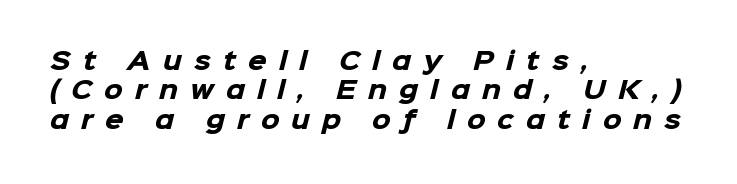
This sample is left-justified, so line endings fall wherever the words run out. The font is running at its bold setting. Just letters on the line, the space beneath them empty. What stands out about the letter spacing? Its width — letters are far apart.
